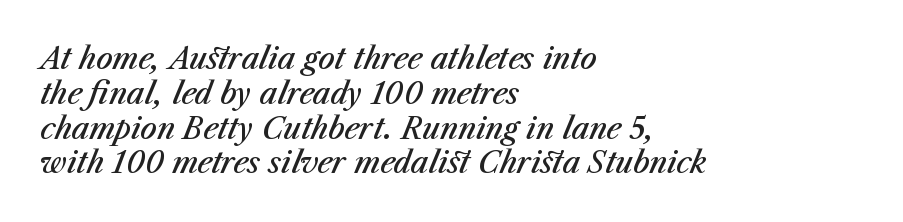
Q: Is the text bold? A: Semi-bold.
Q: Is the text italic (slanted)? A: Yes, it leans right by about 23 degrees.
Q: Is the text underlined? A: No.
Q: How is the paragraph aligned? A: Left-aligned.
Q: Is the spacing between letters normal or unusually wide? A: Normal.
Q: Width (condensed, normal, or wide)? A: Normal.
Q: Stroke contrast? A: Medium.
Q: x-height? A: Medium.
Q: Monospaced? A: No.
